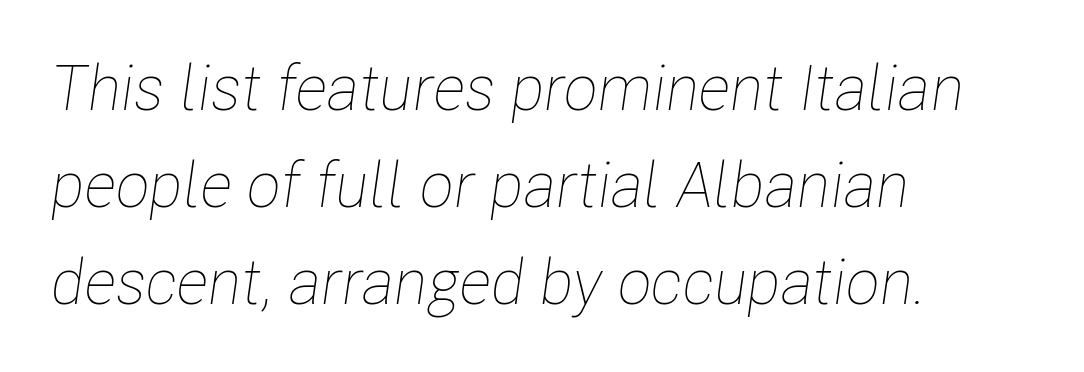
Characters follow at the spacing the type designer built in. The characters are drawn with everyday or finer stroke widths. Designer's note — italics engaged. The face used here is proportionally spaced, like ordinary book or web type. No word sits above an underline.
